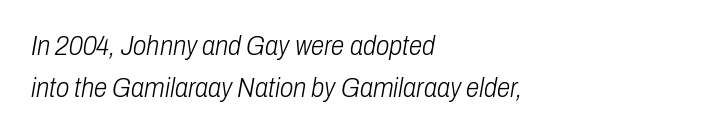
The image shows 27 px text type, italic (leaning right); set left-aligned, normal line spacing (1.54x), normal letter spacing, not underlined.
